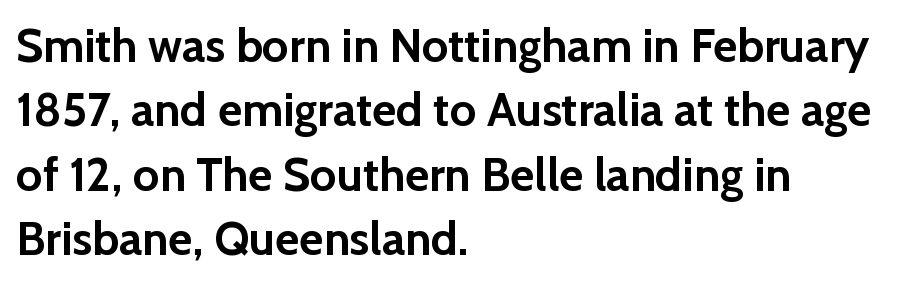
Summary of weight: heavy, a full bold. Unmarked baselines from the first word to the last. Looks like regular typesetting: each glyph gets only the width it needs. Alignment: flush left.
